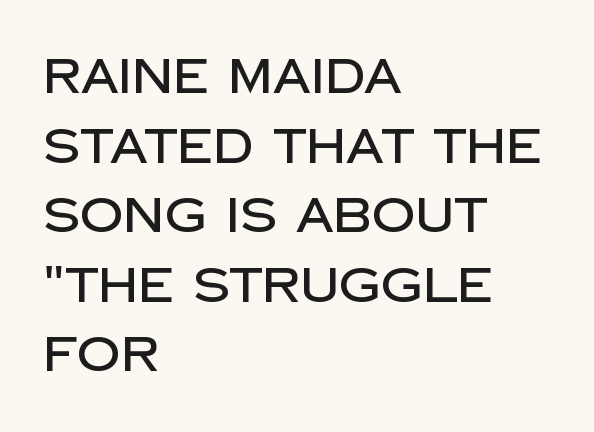
Q: Is the text italic (slanted)? A: No, it is upright.
Q: Is the typeface a serif or a sans-serif typeface? A: Sans-serif.
Q: Is the text underlined? A: No.
Q: How is the paragraph aligned? A: Left-aligned.
Q: Is the spacing between letters normal or unusually wide? A: Normal.
Q: Is the spacing between lines tight, normal or loose? A: Normal.
Q: Width (condensed, normal, or wide)? A: Normal.
Q: Stroke contrast? A: Low.
Q: x-height? A: Large.
Q: Monospaced? A: No.
